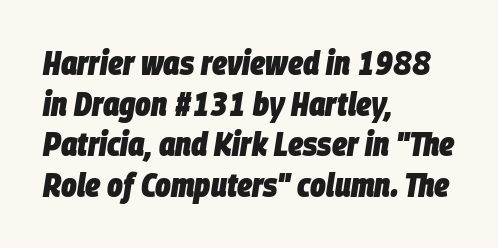
I'd describe the lettering as bold — thick and assertive. Character widths vary here, with narrow letters taking less room than wide ones. The strip under each line holds only bare page. Standard letterfit; no display-style spreading of the glyphs.
